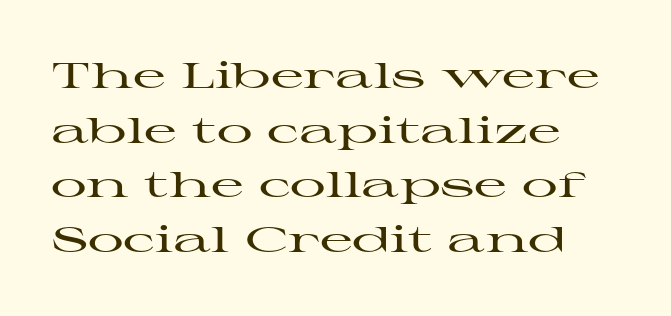
The letters stand straight up with perfectly vertical stems. Leading matches the norm, producing a regular column. Is the block centered? No — it sits flush against the left margin. Type without underlining. The face used here is proportionally spaced, like ordinary book or web type. Tracking value appears to be zero — textbook default spacing.
